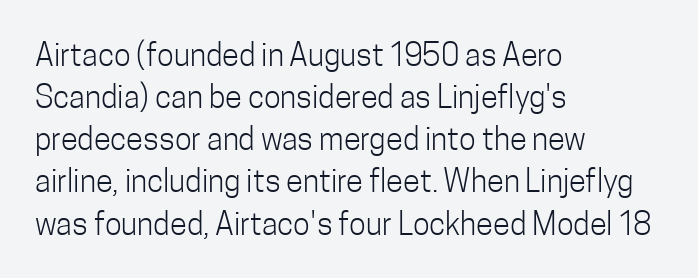
Stem width sits at or under what a default text font uses. The line-height multiplier appears to be the usual default. Proportional: the letters do not fall into vertical columns. The rendering shows plain stroke endings on the letterforms — a sans-serif design.
